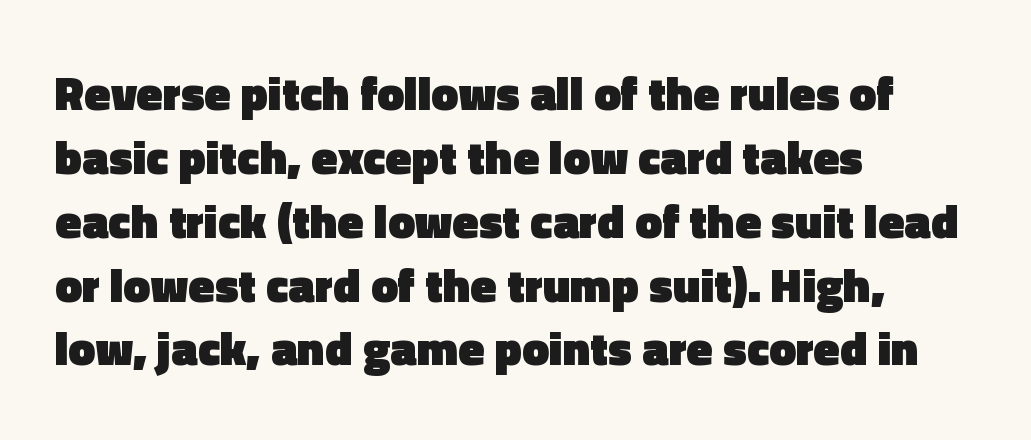
Q: Is the text bold? A: Yes.
Q: Is the text italic (slanted)? A: No, it is upright.
Q: Is the typeface a serif or a sans-serif typeface? A: Sans-serif.
Q: Is the text underlined? A: No.
Q: How is the paragraph aligned? A: Left-aligned.
Q: Is the spacing between letters normal or unusually wide? A: Normal.
Q: Is the spacing between lines tight, normal or loose? A: Normal.
Q: Width (condensed, normal, or wide)? A: Normal.
Q: x-height? A: Medium.
Q: Monospaced? A: No.
